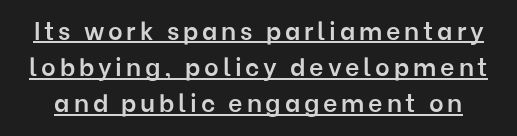
Q: Is the text bold? A: Semi-bold.
Q: Is the text italic (slanted)? A: No, it is upright.
Q: Is the text underlined? A: Yes.
Q: Is the spacing between lines tight, normal or loose? A: Normal.
